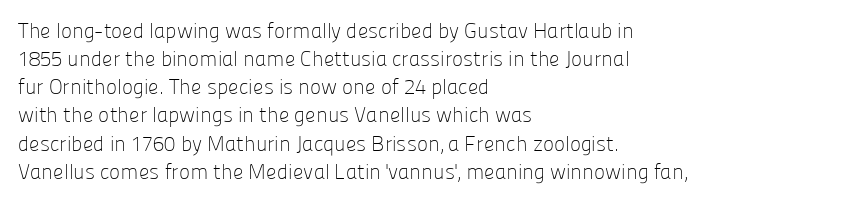
{"italic": "no", "bold": "no", "underline": "no", "align": "left", "line_spacing": "normal", "line_spacing_ratio": 1.34, "letter_spacing": "normal", "letter_spacing_em": 0.0, "glyph_px": 21}
